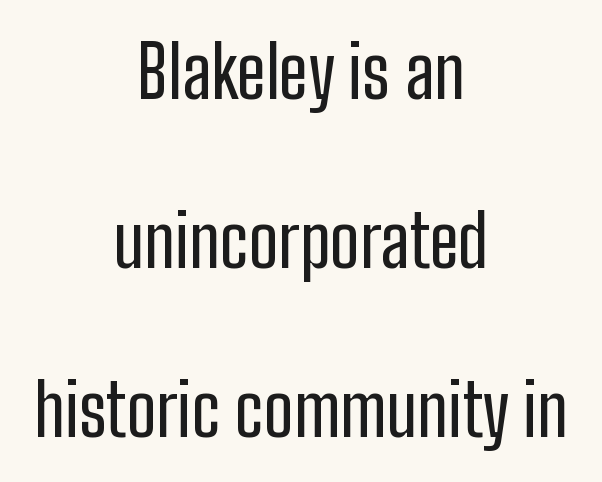
{"serif": "no", "italic": "no", "width": "condensed", "stroke_contrast": "low", "x_height": "medium", "monospaced": "no", "underline": "no", "align": "center", "line_spacing": "loose", "line_spacing_ratio": 2.35, "letter_spacing": "normal", "letter_spacing_em": 0.0, "glyph_px": 72}
